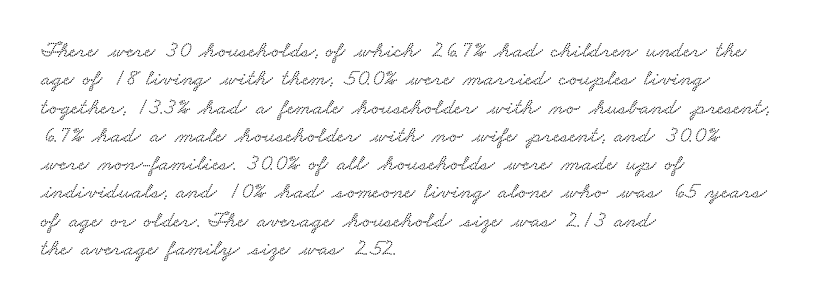
Just letters on the line, the space beneath them empty. Each line starts at the same left margin while the right side varies. These lines keep a tight, regular rhythm from letter to letter.
